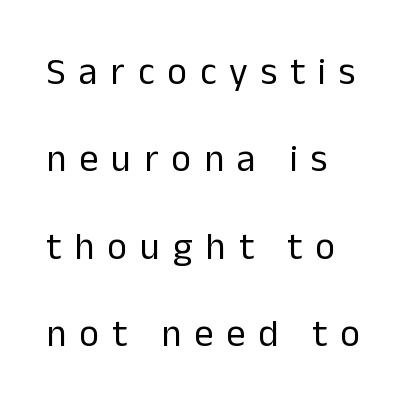
The image shows 38 px regular-weight sans-serif type, upright; set left-aligned, loose line spacing (2.3x), unusually wide letter spacing (+0.34 em), not underlined; low stroke contrast and a medium x-height.
